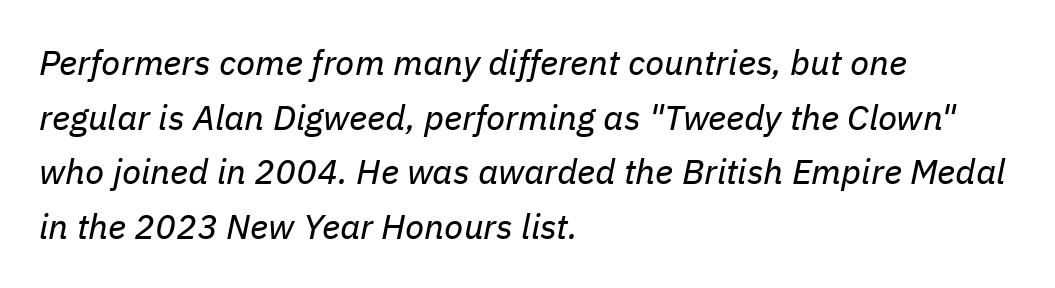
{"italic": "yes", "lean": "right", "slant_degrees": 11, "bold": "no", "weight": "regular", "width": "normal", "stroke_contrast": "low", "x_height": "medium", "monospaced": "no", "underline": "no", "align": "left", "line_spacing": "normal", "line_spacing_ratio": 1.56, "letter_spacing": "normal", "letter_spacing_em": 0.0, "glyph_px": 35}
